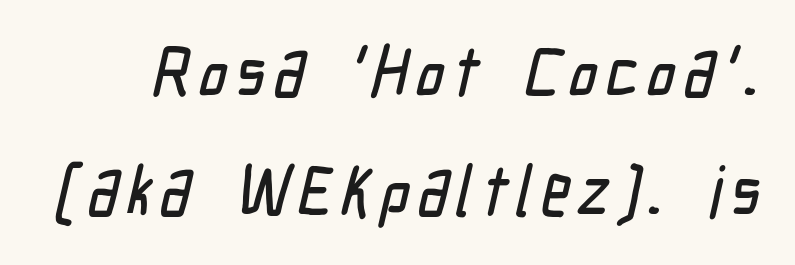
{"serif": "no", "width": "condensed", "stroke_contrast": "low", "x_height": "medium", "monospaced": "no", "underline": "no", "line_spacing": "normal", "line_spacing_ratio": 1.67, "glyph_px": 71}
